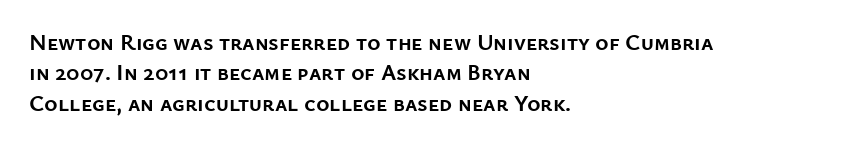
Q: Is the text bold? A: Yes.
Q: Is the text italic (slanted)? A: No, it is upright.
Q: Is the text underlined? A: No.
Q: How is the paragraph aligned? A: Left-aligned.
Q: Is the spacing between letters normal or unusually wide? A: Normal.
Q: Is the spacing between lines tight, normal or loose? A: Normal.
